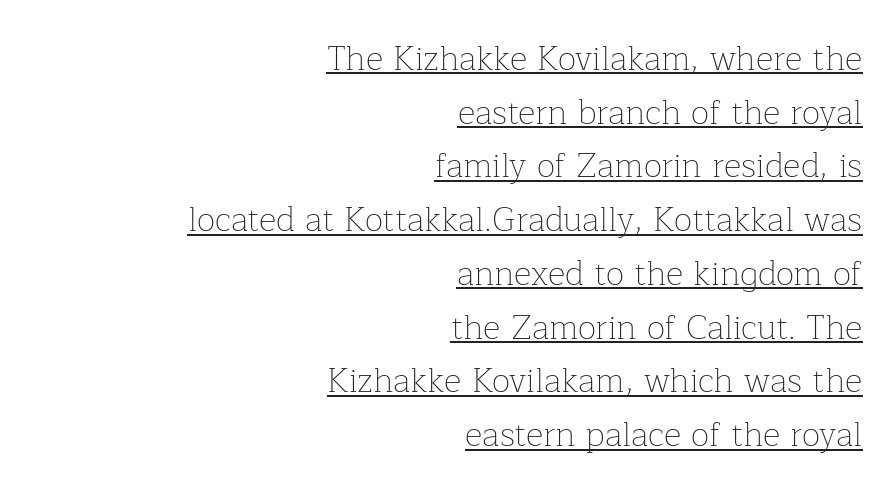
The image shows 34 px thin serif type, upright; set right-aligned, normal line spacing (1.58x), normal letter spacing, underlined; low stroke contrast and a medium x-height.
